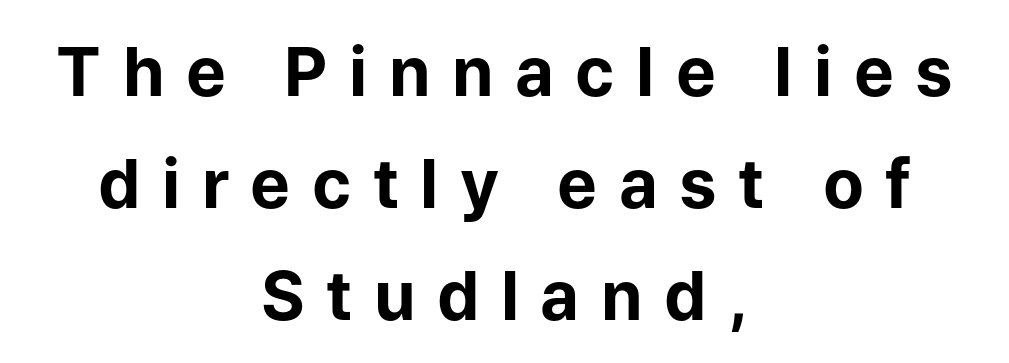
Each letter keeps its own natural width here, so spacing adapts to shape. Typeset on center — no edge is straight. Between one letter and the next there's a generous, obvious gap. Is there much room between lines? A standard amount, neither cramped nor airy. This sample uses an upright cut, with every glyph sitting square on the baseline. Students, this is bold: see how much ink each stroke carries.
